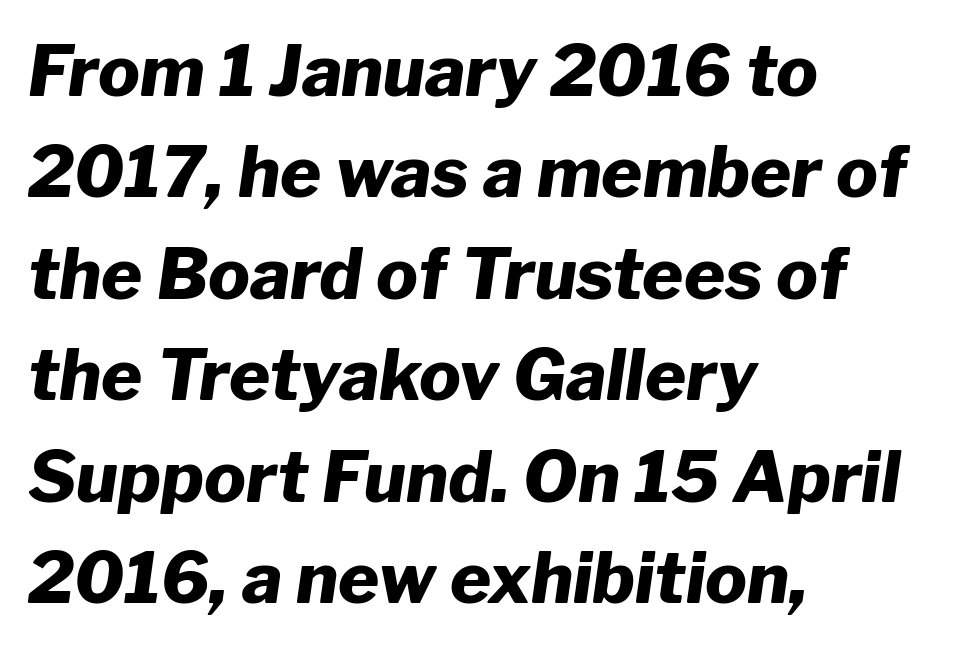
The image shows 70 px heavy type, italic (leaning right); set left-aligned, normal line spacing (1.45x), normal letter spacing, not underlined; low stroke contrast and a medium x-height.
